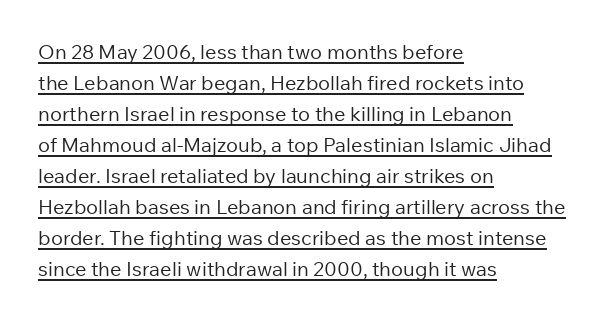
The passage is arranged the way most books set body copy — flush left. Heaviness? Minimal to ordinary, like unemphasized prose. Characters remain perfectly vertical along every line. This rendering leaves character spacing at its baseline value. Underlined type.
